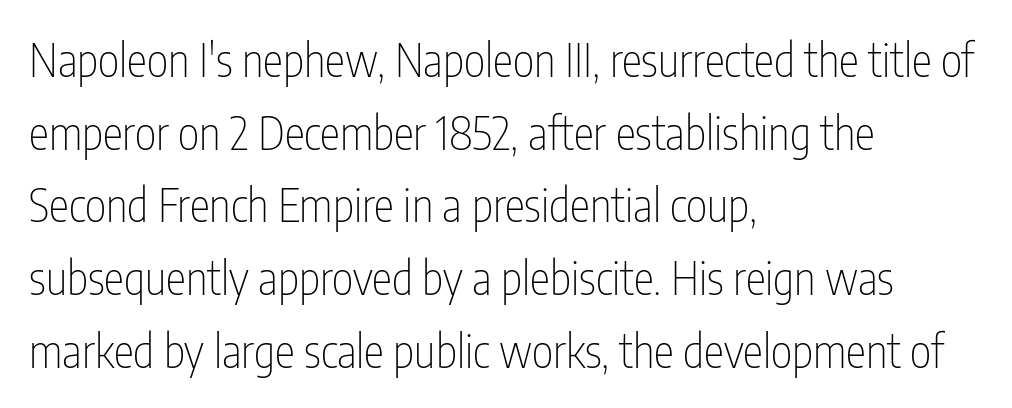
{"serif": "no", "italic": "no", "bold": "no", "weight": "thin", "width": "condensed", "stroke_contrast": "low", "x_height": "medium", "monospaced": "no", "underline": "no", "align": "left", "line_spacing": "normal", "line_spacing_ratio": 1.58, "letter_spacing": "normal", "letter_spacing_em": 0.0, "glyph_px": 46}
